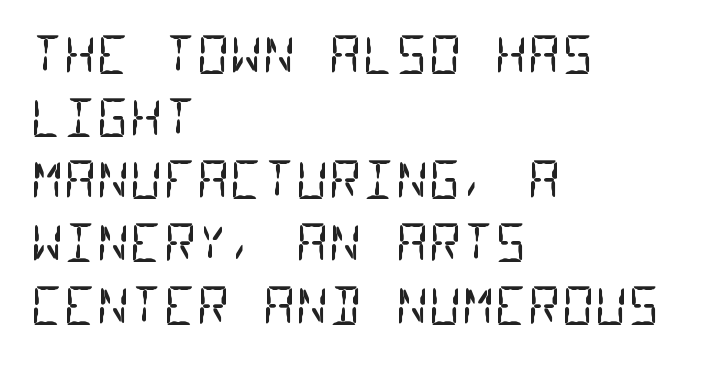
The image shows 51 px regular-weight, condensed sans-serif type, monospaced; set left-aligned, line spacing 1.23x, normal letter spacing, not underlined; low stroke contrast and a large x-height.
